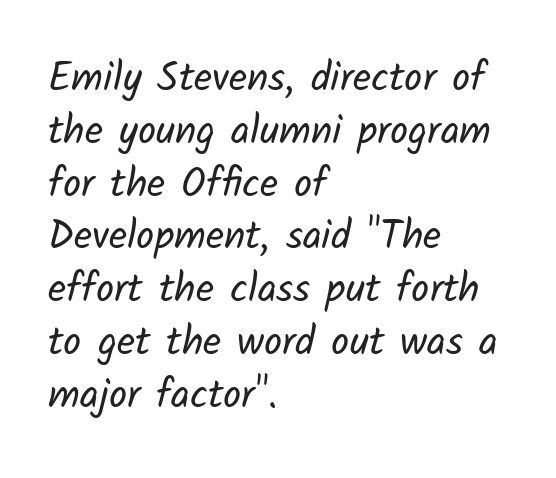
The image shows 40 px regular-weight sans-serif type; set left-aligned, normal line spacing (1.32x), normal letter spacing, not underlined; low stroke contrast and a medium x-height.
